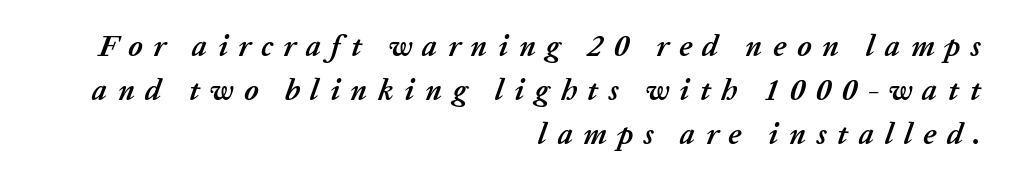
{"italic": "yes", "lean": "right", "slant_degrees": 20, "bold": "yes", "weight": "semibold", "width": "normal", "stroke_contrast": "low", "x_height": "medium", "monospaced": "no", "underline": "no", "align": "right", "line_spacing": "normal", "line_spacing_ratio": 1.46, "letter_spacing": "wide", "letter_spacing_em": 0.35, "glyph_px": 30}
